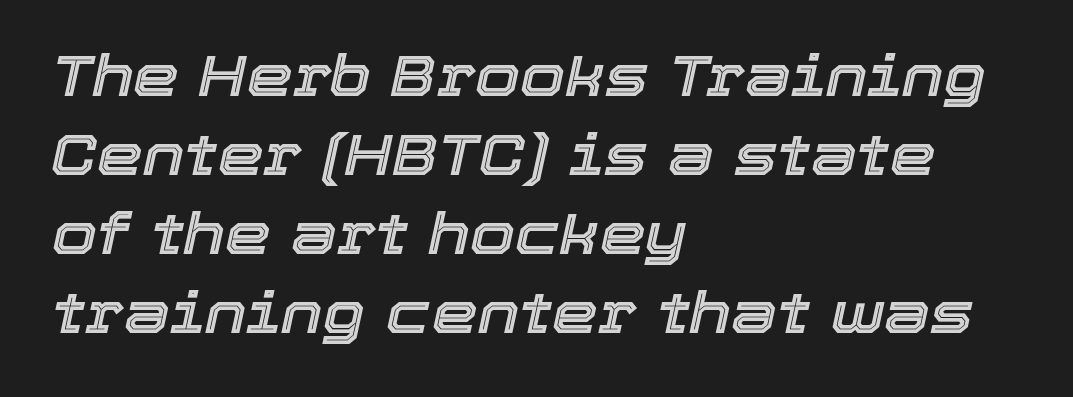
Q: Is the text italic (slanted)? A: Yes, it leans right by about 12 degrees.
Q: Is the text underlined? A: No.
Q: How is the paragraph aligned? A: Left-aligned.
Q: Is the spacing between letters normal or unusually wide? A: Normal.
Q: Is the spacing between lines tight, normal or loose? A: Normal.
Q: Width (condensed, normal, or wide)? A: Normal.
Q: x-height? A: Medium.
Q: Monospaced? A: No.
